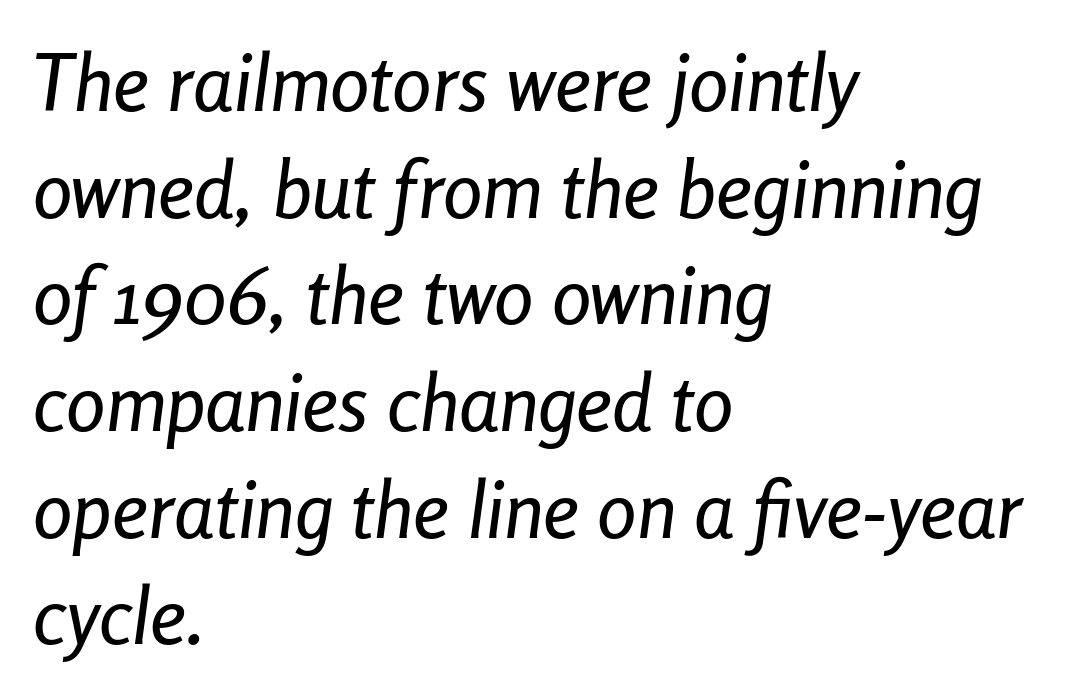
Type without underlining. Each letter keeps its own natural width here, so spacing adapts to shape. Designer's note — italics engaged. Each line starts at the same left margin while the right side varies. The letters sit at their default tracking, neither squeezed nor spread. A normal amount of white space separates one row of letters from the next.
